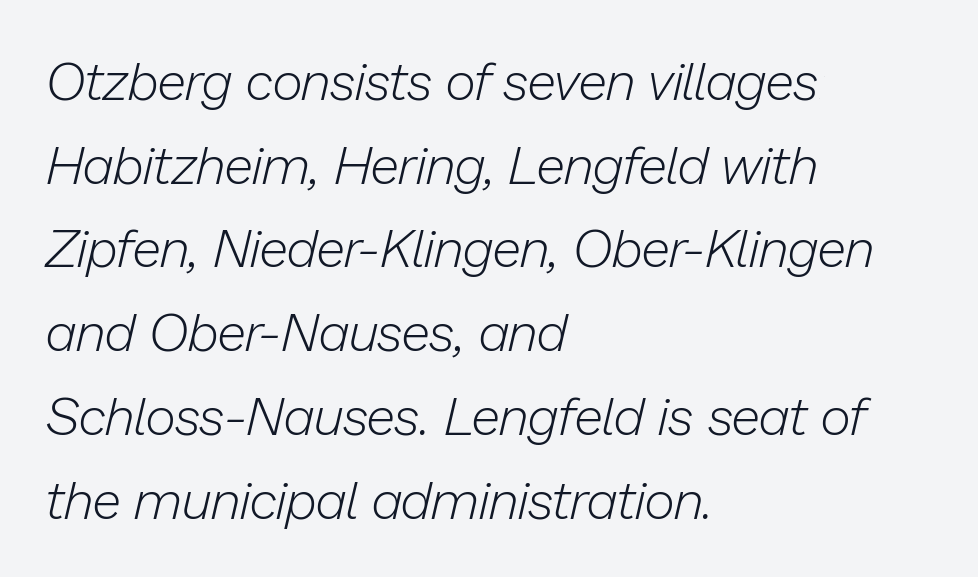
The image shows 53 px light type, italic (leaning right); set left-aligned, normal line spacing (1.58x), normal letter spacing, not underlined; low stroke contrast and a medium x-height.
